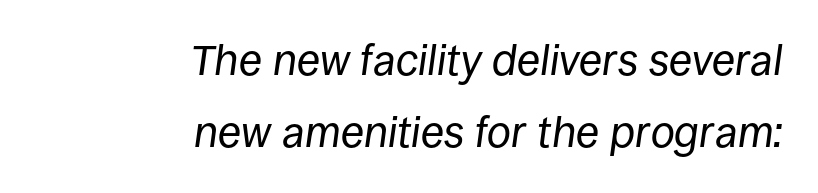
The whole block is typeset with a tilt. Stem width sits at or under what a default text font uses. Where is the straight margin? On the right. What stands out about the letter spacing? Nothing — it is the standard amount.
